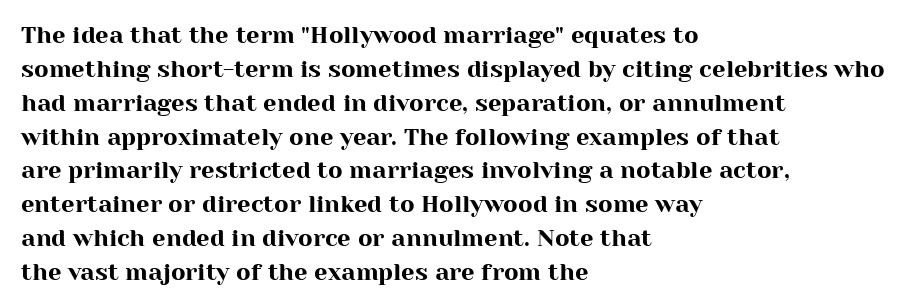
Here the glyphs are tracked normally, forming tight word shapes. A typesetter would call this leading conventional body-copy spacing. Descenders hang freely into open space. Typeset ragged right — the left edge is the straight one. Posture: upright roman.
